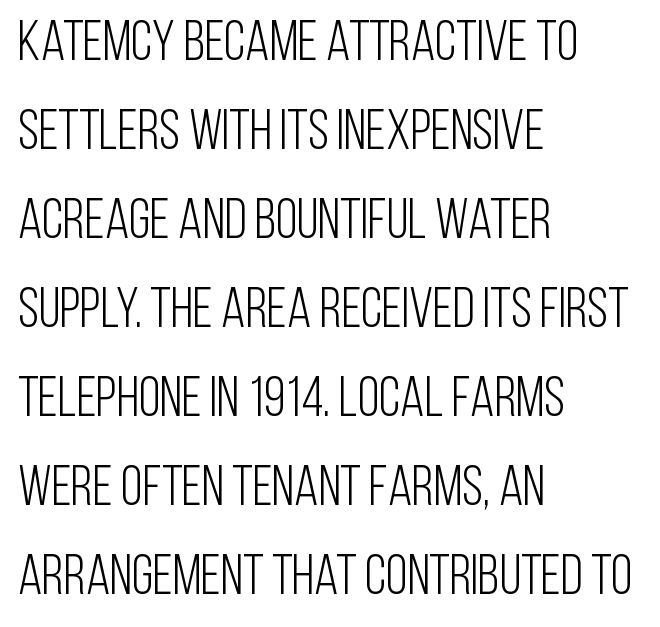
The letters advance in unequal steps, a hallmark of proportional type. No chunkiness to these letters — they're not bold. Notice how the passage keeps a crisp vertical edge on the left only. One glance says typical: line gaps are just what's usual.
